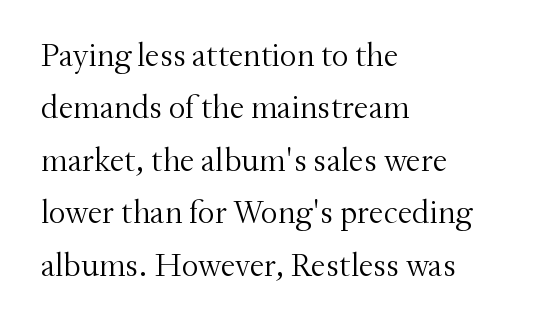
When letters stand straight like this, we call the style roman or upright. The passage is arranged the way most books set body copy — flush left. Regular leading. These lines are rendered in a variable-pitch font.
